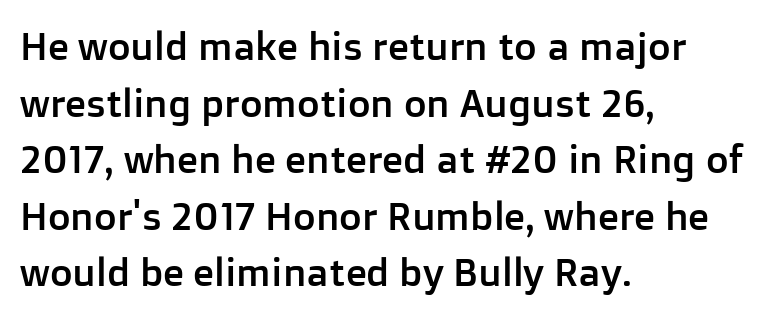
Q: Is the text italic (slanted)? A: No, it is upright.
Q: Is the typeface a serif or a sans-serif typeface? A: Sans-serif.
Q: Is the text underlined? A: No.
Q: How is the paragraph aligned? A: Left-aligned.
Q: Is the spacing between letters normal or unusually wide? A: Normal.
Q: Is the spacing between lines tight, normal or loose? A: Normal.
Q: Width (condensed, normal, or wide)? A: Normal.
Q: Stroke contrast? A: Low.
Q: x-height? A: Medium.
Q: Monospaced? A: No.
